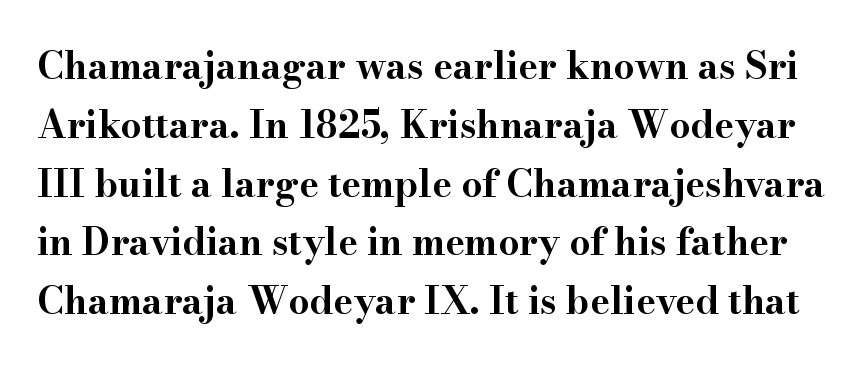
{"serif": "yes", "italic": "no", "bold": "yes", "weight": "bold", "width": "wide", "stroke_contrast": "high", "x_height": "small", "monospaced": "no", "underline": "no", "line_spacing": "normal", "line_spacing_ratio": 1.59, "letter_spacing": "normal", "letter_spacing_em": 0.0, "glyph_px": 37}
